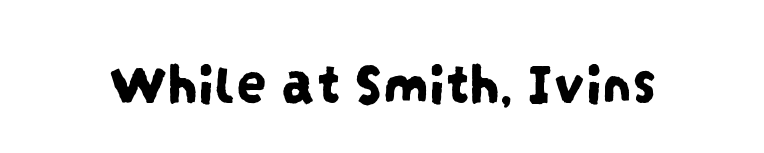
{"serif": "no", "width": "condensed", "stroke_contrast": "low", "x_height": "large", "monospaced": "no", "underline": "no", "letter_spacing": "normal", "letter_spacing_em": 0.0, "glyph_px": 61}
